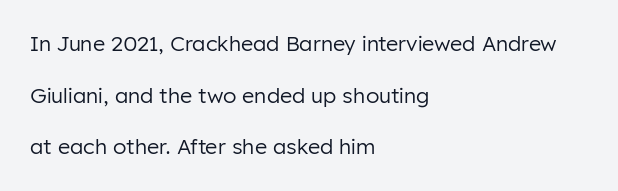
The image shows 21 px text type, upright; set left-aligned, loose line spacing (2.46x), normal letter spacing, not underlined.
